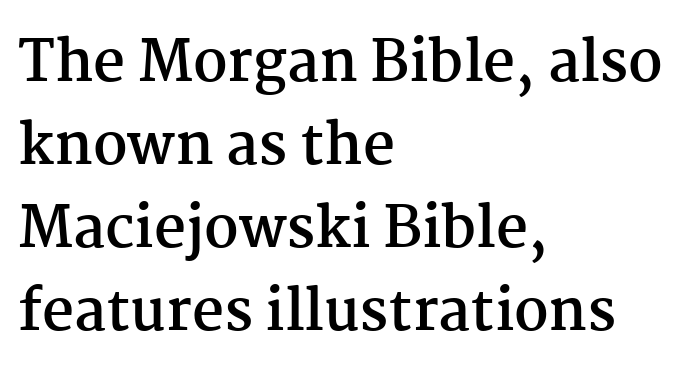
The image shows 56 px semibold serif type, upright; set left-aligned, normal line spacing (1.48x), normal letter spacing, not underlined; medium stroke contrast and a medium x-height.
